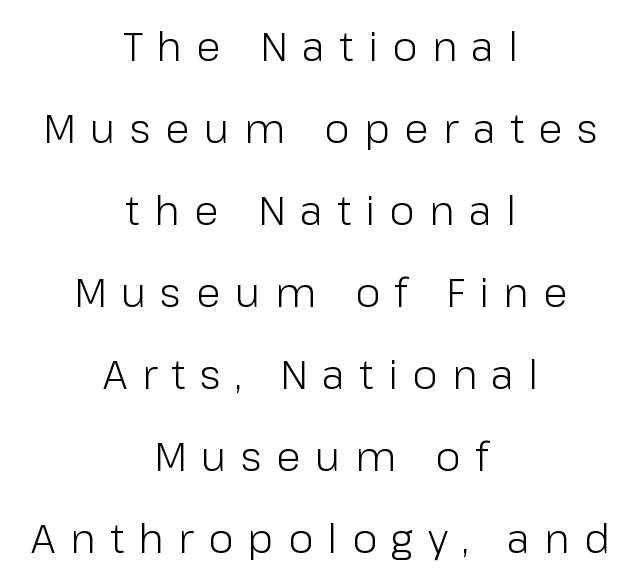
Q: Is the text bold? A: No.
Q: Is the text italic (slanted)? A: No, it is upright.
Q: Is the typeface a serif or a sans-serif typeface? A: Sans-serif.
Q: Is the text underlined? A: No.
Q: How is the paragraph aligned? A: Centered.
Q: Is the spacing between letters normal or unusually wide? A: Unusually wide.
Q: Is the spacing between lines tight, normal or loose? A: Loose.
Q: Width (condensed, normal, or wide)? A: Normal.
Q: Stroke contrast? A: Low.
Q: x-height? A: Medium.
Q: Monospaced? A: No.
